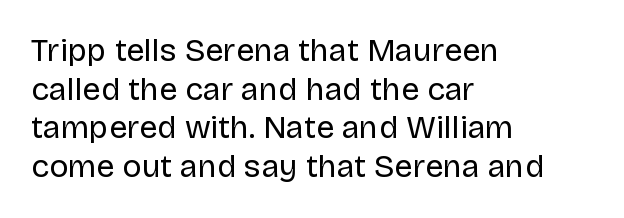
{"serif": "no", "italic": "no", "bold": "no", "weight": "regular", "width": "normal", "stroke_contrast": "low", "x_height": "large", "monospaced": "no", "underline": "no", "align": "left", "line_spacing_ratio": 1.21, "letter_spacing": "normal", "letter_spacing_em": 0.0, "glyph_px": 32}
